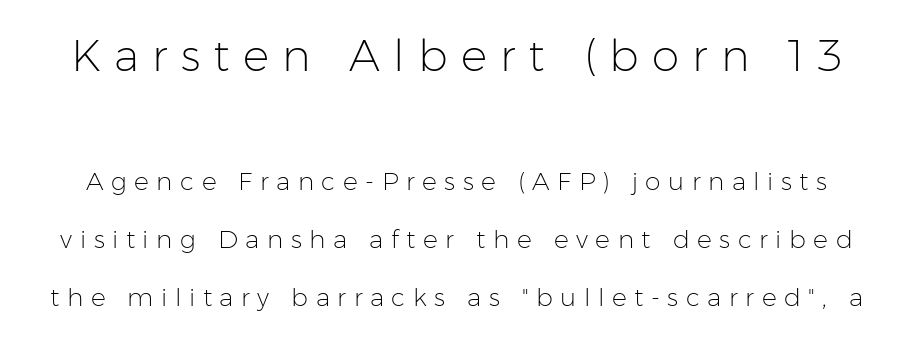
Q: Is the text bold? A: No.
Q: Is the text italic (slanted)? A: No, it is upright.
Q: Is the typeface a serif or a sans-serif typeface? A: Sans-serif.
Q: Is the text underlined? A: No.
Q: Is the spacing between letters normal or unusually wide? A: Unusually wide.
Q: Is the spacing between lines tight, normal or loose? A: Loose.
Q: Which block of text is set in a larger size, the first (top) or the second (bottom)? A: The first (top) one.
Q: Width (condensed, normal, or wide)? A: Normal.
Q: Stroke contrast? A: Low.
Q: x-height? A: Medium.
Q: Monospaced? A: No.
